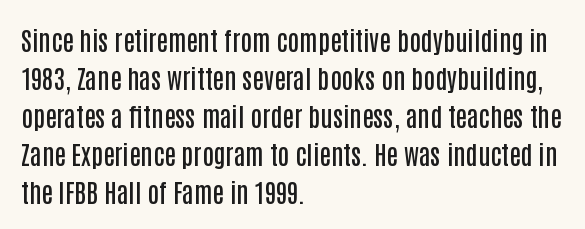
One glance says typical: line gaps are just what's usual. All the whitespace from short lines collects on the right. Stems and bowls a touch heavier than normal — semibold. Only glyphs here, with clear space below each row. Letter spacing: default.
